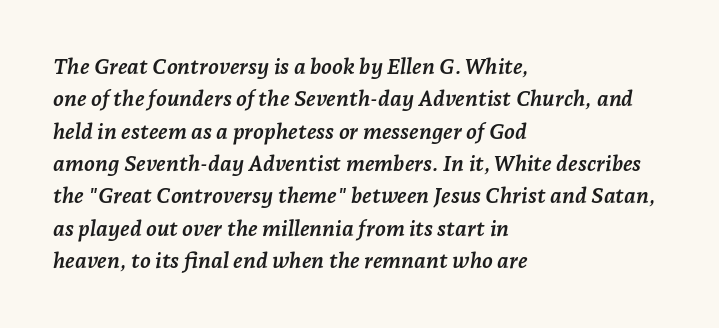
{"italic": "yes", "lean": "right", "slant_degrees": 7, "bold": "yes", "underline": "no", "align": "left", "line_spacing": "normal", "line_spacing_ratio": 1.47, "letter_spacing": "normal", "letter_spacing_em": 0.0, "glyph_px": 22}
